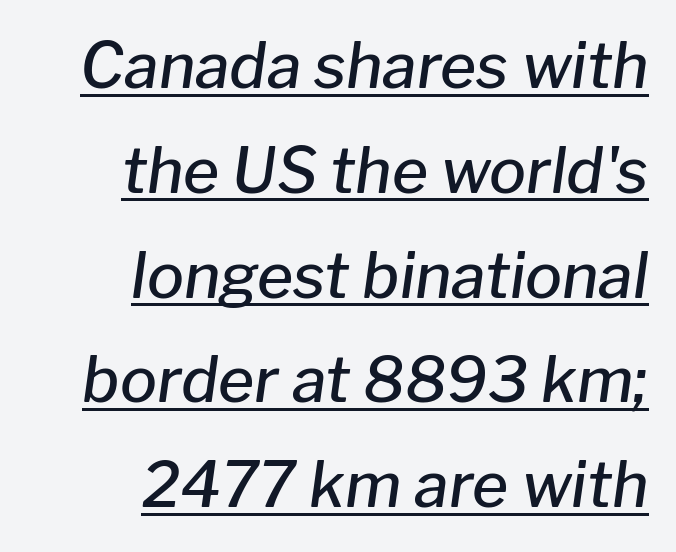
Q: Is the text bold? A: Semi-bold.
Q: Is the text italic (slanted)? A: Yes, it leans right by about 8 degrees.
Q: Is the text underlined? A: Yes.
Q: How is the paragraph aligned? A: Right-aligned.
Q: Is the spacing between letters normal or unusually wide? A: Normal.
Q: Is the spacing between lines tight, normal or loose? A: Normal.
Q: Width (condensed, normal, or wide)? A: Normal.
Q: Stroke contrast? A: Low.
Q: x-height? A: Medium.
Q: Monospaced? A: No.
